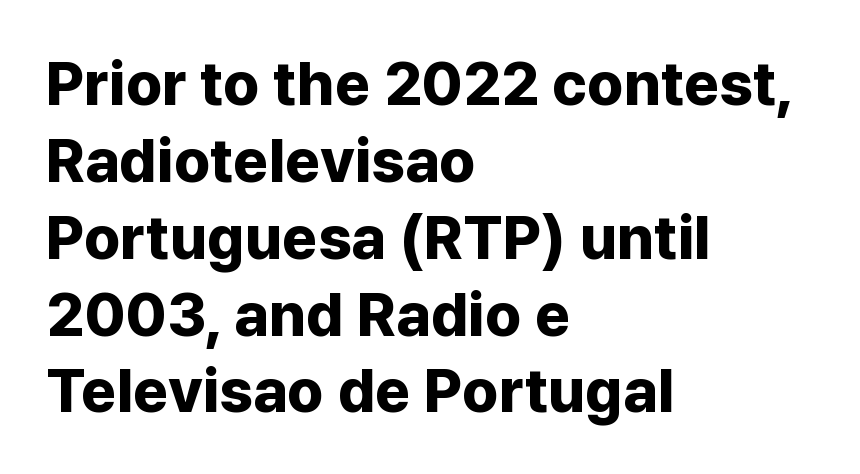
The image shows 61 px bold sans-serif type, upright; set left-aligned, normal line spacing (1.26x), normal letter spacing, not underlined; low stroke contrast and a medium x-height.
